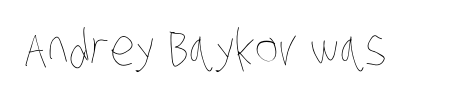
Descender tails drop into unmarked territory. Counters stay open thanks to moderate or lighter strokes. You could not count columns in this text — the font is proportionally spaced. The rendering keeps characters at their native spacing.
